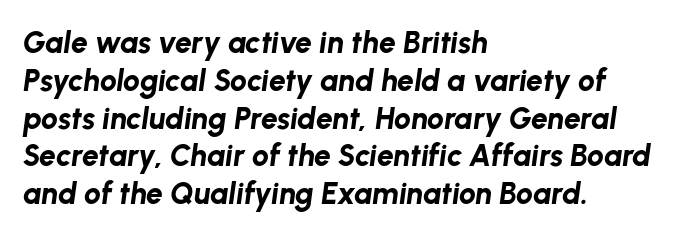
Looks like regular typesetting: each glyph gets only the width it needs. All the whitespace from short lines collects on the right. Look at the stroke-to-counter ratio: heavy, a bold. Notice how descenders clear the ascenders below comfortably — that's standard leading. Plain, unruled lines of type. If you drew a line through each stem, it would be angled.
